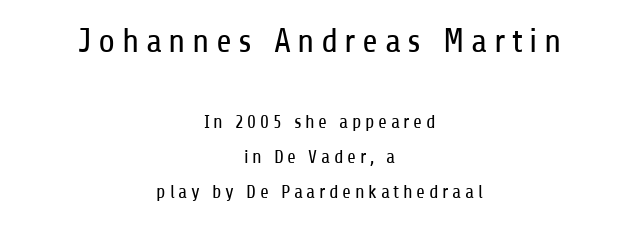
Q: Is the text bold? A: No.
Q: Is the text italic (slanted)? A: No, it is upright.
Q: Is the typeface a serif or a sans-serif typeface? A: Sans-serif.
Q: Is the text underlined? A: No.
Q: How is the paragraph aligned? A: Centered.
Q: Which block of text is set in a larger size, the first (top) or the second (bottom)? A: The first (top) one.
Q: Width (condensed, normal, or wide)? A: Condensed.
Q: Stroke contrast? A: Low.
Q: x-height? A: Medium.
Q: Monospaced? A: No.
